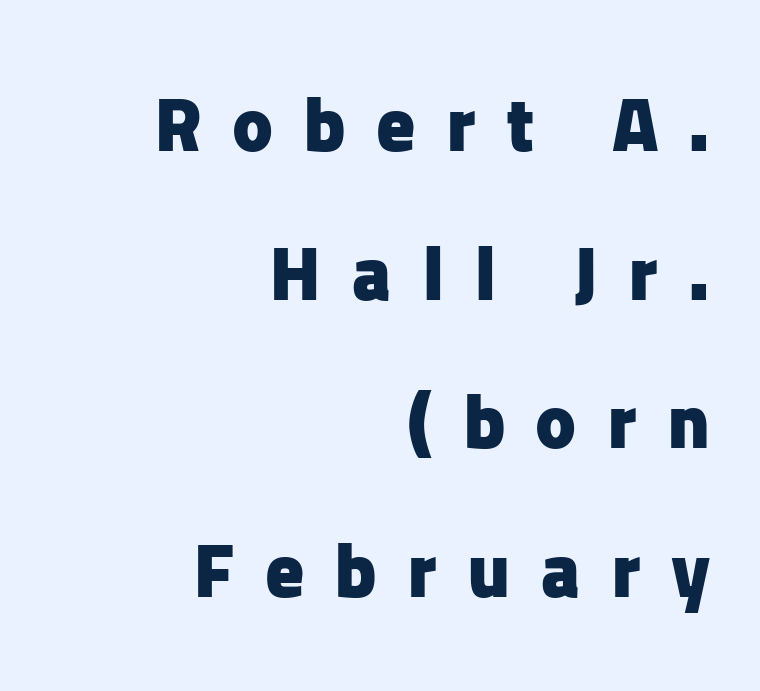
The image shows 77 px heavy sans-serif type, upright; set right-aligned, loose line spacing (1.93x), unusually wide letter spacing (+0.39 em), not underlined; low stroke contrast and a medium x-height.
